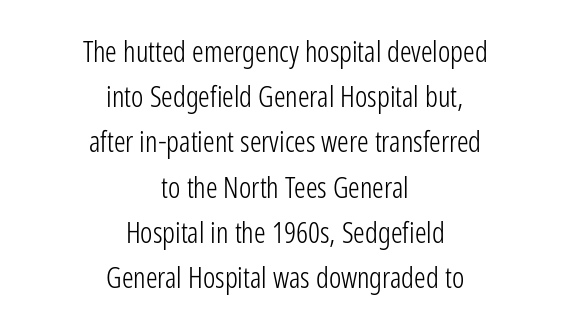
{"serif": "no", "italic": "no", "bold": "no", "weight": "light", "width": "condensed", "stroke_contrast": "low", "x_height": "medium", "monospaced": "no", "underline": "no", "align": "center", "line_spacing": "normal", "line_spacing_ratio": 1.56, "letter_spacing": "normal", "letter_spacing_em": 0.0, "glyph_px": 29}
